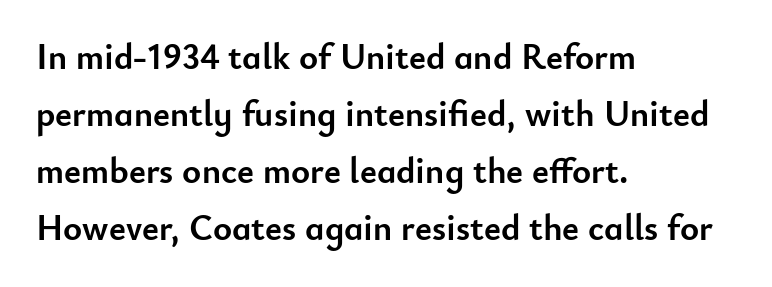
Q: Is the text bold? A: Yes.
Q: Is the text italic (slanted)? A: No, it is upright.
Q: Is the typeface a serif or a sans-serif typeface? A: Sans-serif.
Q: Is the text underlined? A: No.
Q: How is the paragraph aligned? A: Left-aligned.
Q: Is the spacing between letters normal or unusually wide? A: Normal.
Q: Is the spacing between lines tight, normal or loose? A: Normal.
Q: Width (condensed, normal, or wide)? A: Normal.
Q: Stroke contrast? A: Low.
Q: x-height? A: Small.
Q: Monospaced? A: No.
